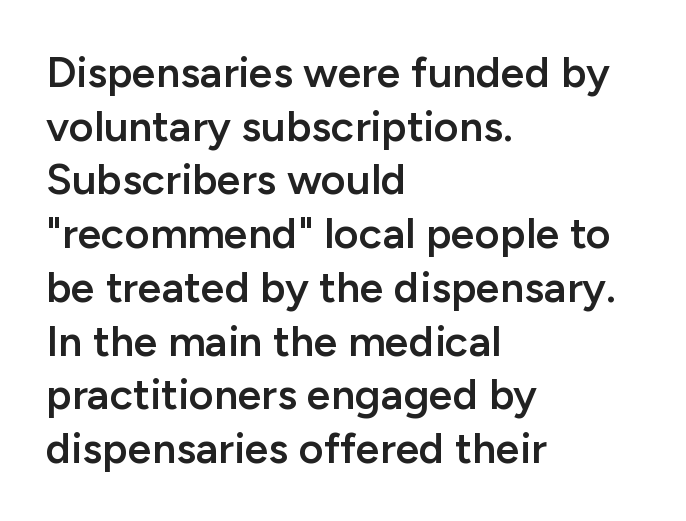
Q: Is the text bold? A: Semi-bold.
Q: Is the text italic (slanted)? A: No, it is upright.
Q: Is the typeface a serif or a sans-serif typeface? A: Sans-serif.
Q: Is the text underlined? A: No.
Q: How is the paragraph aligned? A: Left-aligned.
Q: Is the spacing between letters normal or unusually wide? A: Normal.
Q: Is the spacing between lines tight, normal or loose? A: Normal.
Q: Width (condensed, normal, or wide)? A: Normal.
Q: Stroke contrast? A: Low.
Q: x-height? A: Medium.
Q: Monospaced? A: No.
